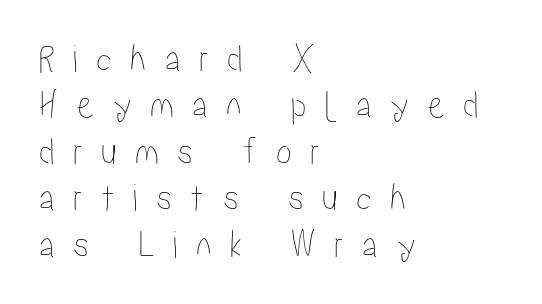
The image shows 40 px condensed type, upright; set left-aligned, line spacing 1.16x, unusually wide letter spacing (+0.45 em), not underlined; low stroke contrast and a medium x-height.
